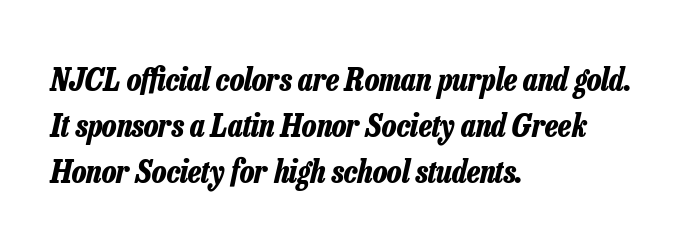
The image shows 32 px bold, condensed type, italic (leaning right); set left-aligned, normal line spacing (1.43x), normal letter spacing, not underlined; low stroke contrast and a medium x-height.
